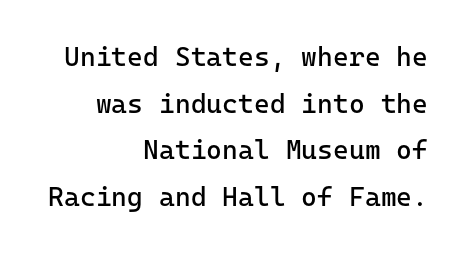
{"italic": "no", "bold": "no", "underline": "no", "align": "right", "line_spacing_ratio": 1.73, "letter_spacing": "normal", "letter_spacing_em": 0.0, "glyph_px": 27}
